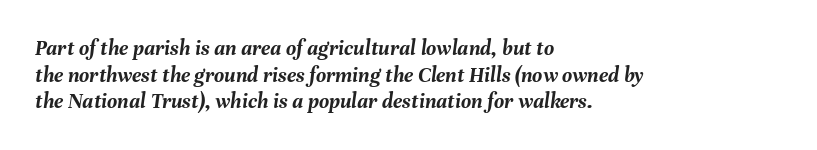
Q: Is the text bold? A: Yes.
Q: Is the text italic (slanted)? A: Yes, it leans right by about 8 degrees.
Q: Is the text underlined? A: No.
Q: How is the paragraph aligned? A: Left-aligned.
Q: Is the spacing between letters normal or unusually wide? A: Normal.
